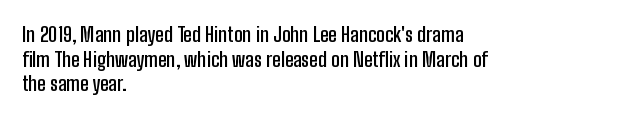
Q: Is the text bold? A: Semi-bold.
Q: Is the text italic (slanted)? A: No, it is upright.
Q: Is the text underlined? A: No.
Q: How is the paragraph aligned? A: Left-aligned.
Q: Is the spacing between letters normal or unusually wide? A: Normal.
